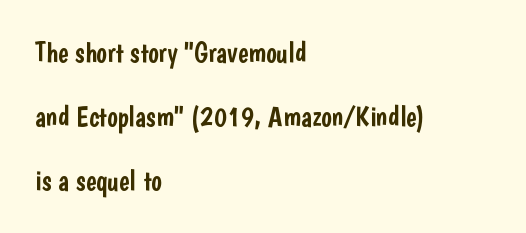
{"serif": "no", "italic": "no", "width": "condensed", "stroke_contrast": "low", "x_height": "medium", "monospaced": "no", "underline": "no", "align": "left", "line_spacing": "loose", "line_spacing_ratio": 2.29, "letter_spacing": "normal", "letter_spacing_em": 0.0, "glyph_px": 28}
